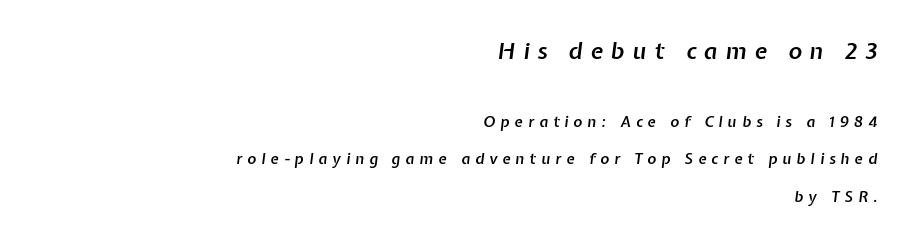
{"italic": "yes", "lean": "right", "slant_degrees": 7, "bold": "semi", "underline": "no", "align": "right", "line_spacing": "loose", "line_spacing_ratio": 2.5, "letter_spacing": "wide", "letter_spacing_em": 0.34, "larger_block": "first", "size_ratio": 1.53, "glyph_px": 23}
